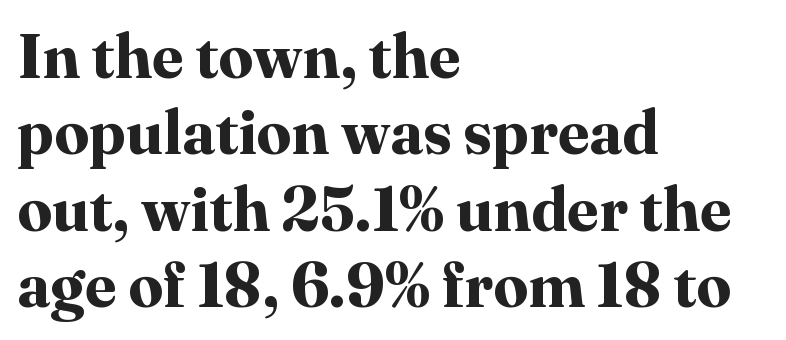
Glyph-to-glyph distance matches everyday printed text. The passage shown is typed in a proportional face where columns would drift. Posture: upright roman. Note: serifs present on the glyphs. The passage shown is emphatically bold.
